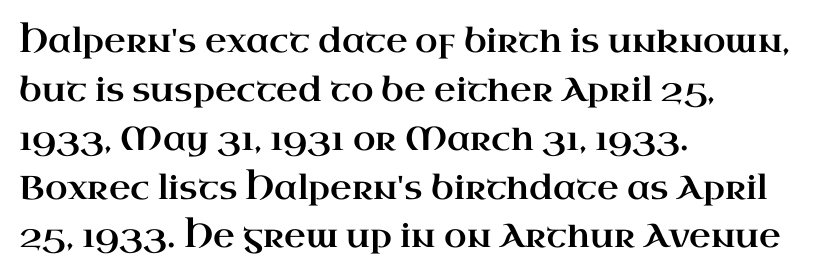
The passage shown is not underscored anywhere. Is this a fixed-width face? No — the glyphs have proportional, varying widths. Summary of vertical rhythm: regular, with standard interline spacing. Characters remain perfectly vertical along every line. Is this a sans? No — the strokes have serifs.
